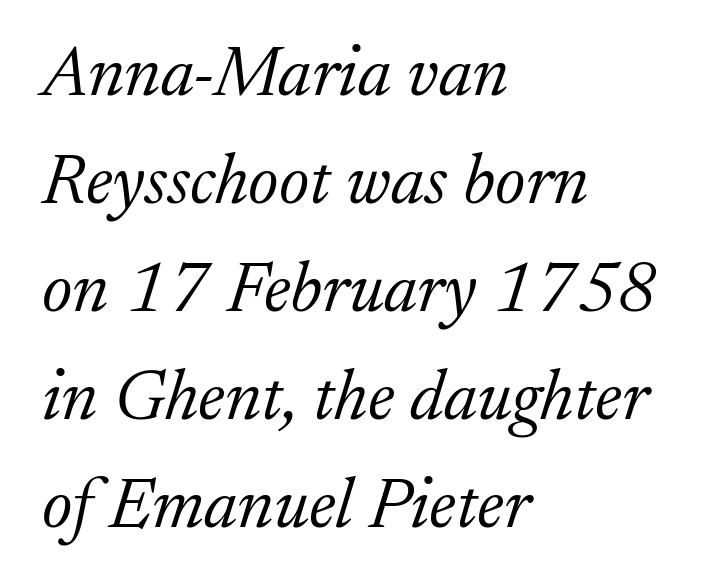
Q: Is the text bold? A: No.
Q: Is the text italic (slanted)? A: Yes, it leans right by about 17 degrees.
Q: Is the typeface a serif or a sans-serif typeface? A: Serif.
Q: Is the text underlined? A: No.
Q: How is the paragraph aligned? A: Left-aligned.
Q: Is the spacing between letters normal or unusually wide? A: Normal.
Q: Is the spacing between lines tight, normal or loose? A: Normal.
Q: Width (condensed, normal, or wide)? A: Normal.
Q: Stroke contrast? A: Low.
Q: x-height? A: Medium.
Q: Monospaced? A: No.
